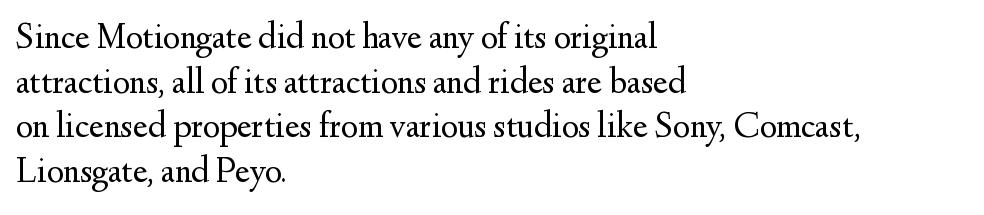
The image shows 36 px regular-weight serif type, upright; set left-aligned, line spacing 1.24x, normal letter spacing, not underlined; medium stroke contrast and a small x-height.
